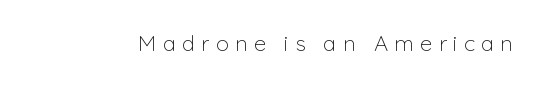
The image shows 22 px text type, upright; set unusually wide letter spacing (+0.28 em), not underlined.
